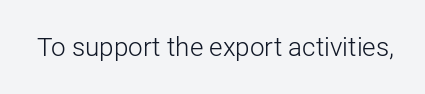
The image shows 26 px text type, upright; set normal letter spacing, not underlined.
